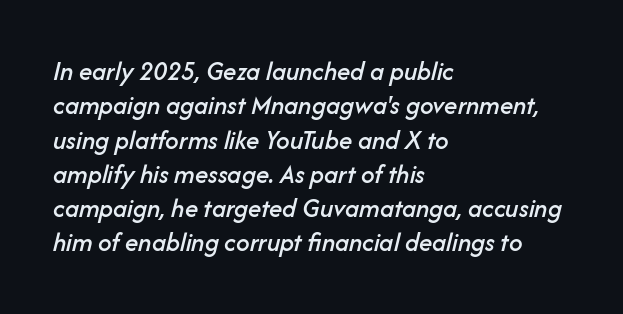
{"italic": "yes", "lean": "right", "slant_degrees": 14, "underline": "no", "align": "left", "line_spacing": "normal", "line_spacing_ratio": 1.27, "letter_spacing": "normal", "letter_spacing_em": 0.0, "glyph_px": 27}
